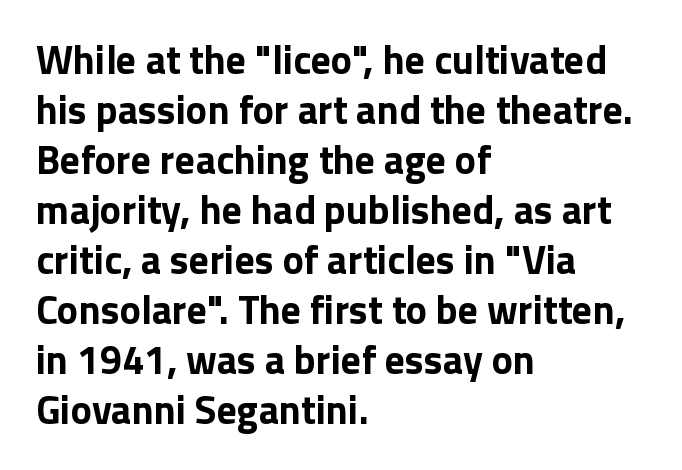
The image shows 40 px bold sans-serif type, upright; set left-aligned, normal line spacing (1.25x), normal letter spacing, not underlined; low stroke contrast and a medium x-height.
